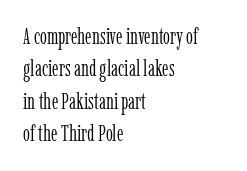
The image shows 22 px text type, upright; set left-aligned, normal line spacing (1.47x), normal letter spacing, not underlined.
